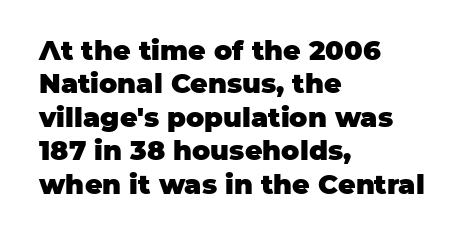
{"italic": "no", "bold": "yes", "underline": "no", "align": "left", "line_spacing_ratio": 1.24, "letter_spacing": "normal", "letter_spacing_em": 0.0, "glyph_px": 27}
